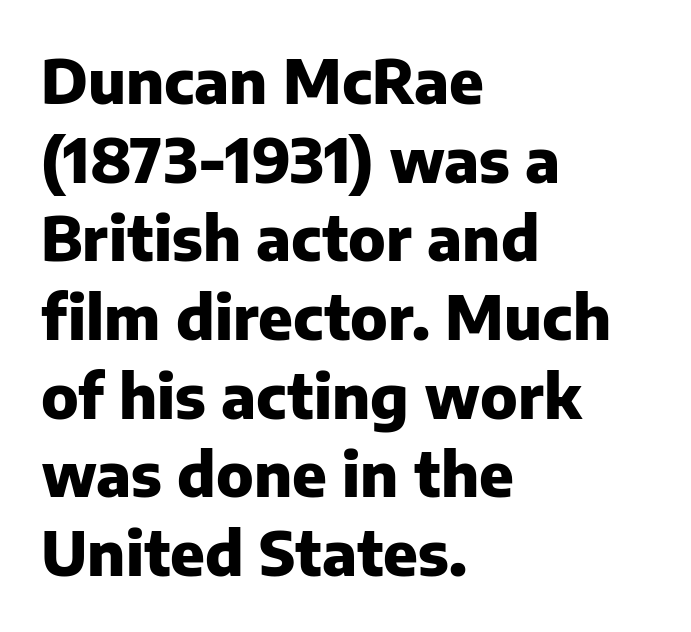
The image shows 61 px heavy sans-serif type, upright; set left-aligned, normal line spacing (1.29x), normal letter spacing, not underlined; low stroke contrast and a medium x-height.
